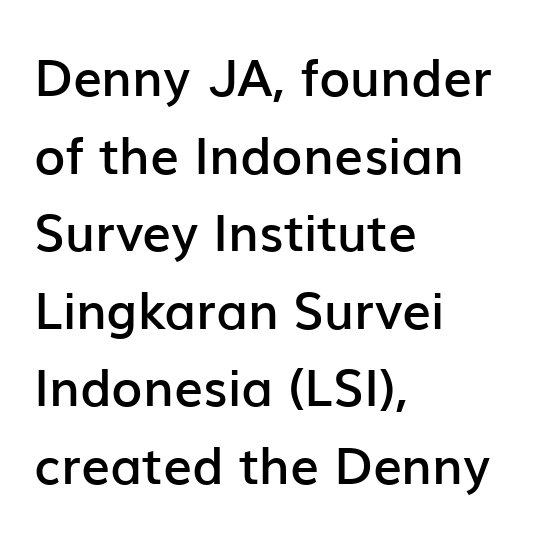
{"serif": "no", "italic": "no", "bold": "semi", "weight": "semibold", "width": "normal", "stroke_contrast": "low", "x_height": "medium", "monospaced": "no", "underline": "no", "align": "left", "line_spacing": "normal", "line_spacing_ratio": 1.52, "letter_spacing": "normal", "letter_spacing_em": 0.0, "glyph_px": 51}
